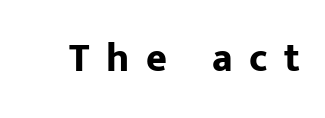
You could not count columns in this text — the font is proportionally spaced. Characters remain perfectly vertical along every line. Heavy, bold letterforms. The area under the type is left untouched. Grotesque or geometric, the face here clearly has no serifs. Observe the wide spacing: letters keep a clear distance from each other.
